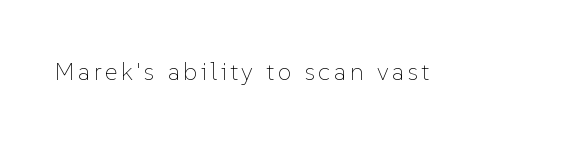
The type sits square on the baseline with zero lean. The strip under each line holds only bare page. Stroke thickness stays within the range of a standard reading face or lighter.
